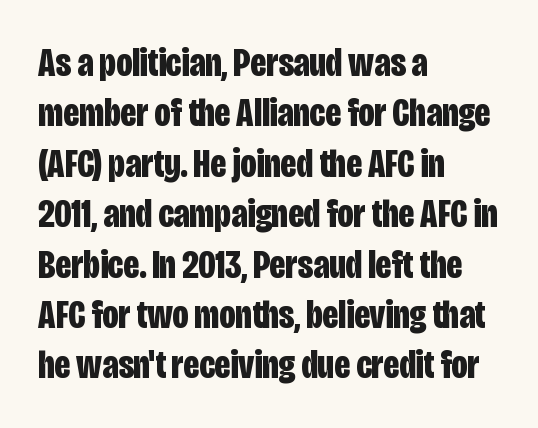
The image shows 40 px bold, condensed sans-serif type, upright; set left-aligned, normal line spacing (1.26x), normal letter spacing, not underlined; low stroke contrast and a large x-height.
